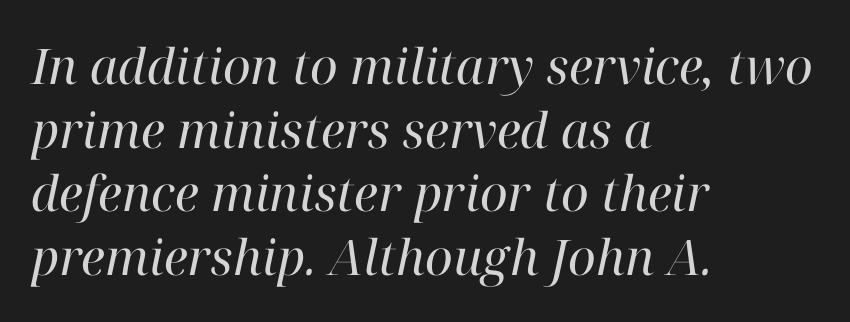
The image shows 49 px regular-weight serif type, italic (leaning right); set left-aligned, normal line spacing (1.3x), normal letter spacing, not underlined; high stroke contrast and a medium x-height.
